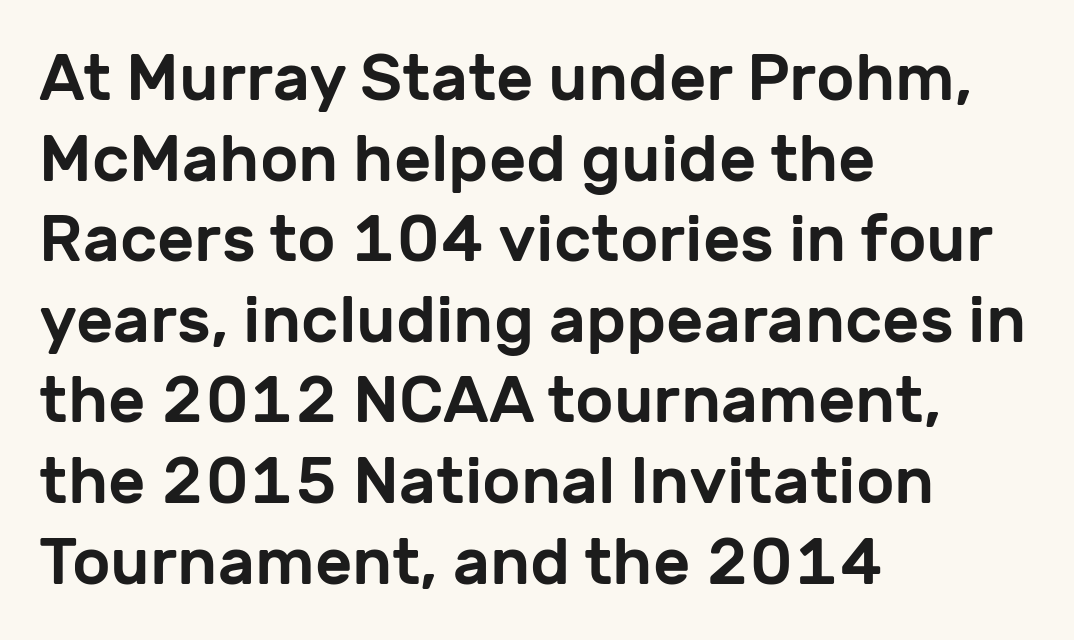
Q: Is the text italic (slanted)? A: No, it is upright.
Q: Is the typeface a serif or a sans-serif typeface? A: Sans-serif.
Q: Is the text underlined? A: No.
Q: How is the paragraph aligned? A: Left-aligned.
Q: Is the spacing between letters normal or unusually wide? A: Normal.
Q: Width (condensed, normal, or wide)? A: Normal.
Q: Stroke contrast? A: Low.
Q: x-height? A: Medium.
Q: Monospaced? A: No.
